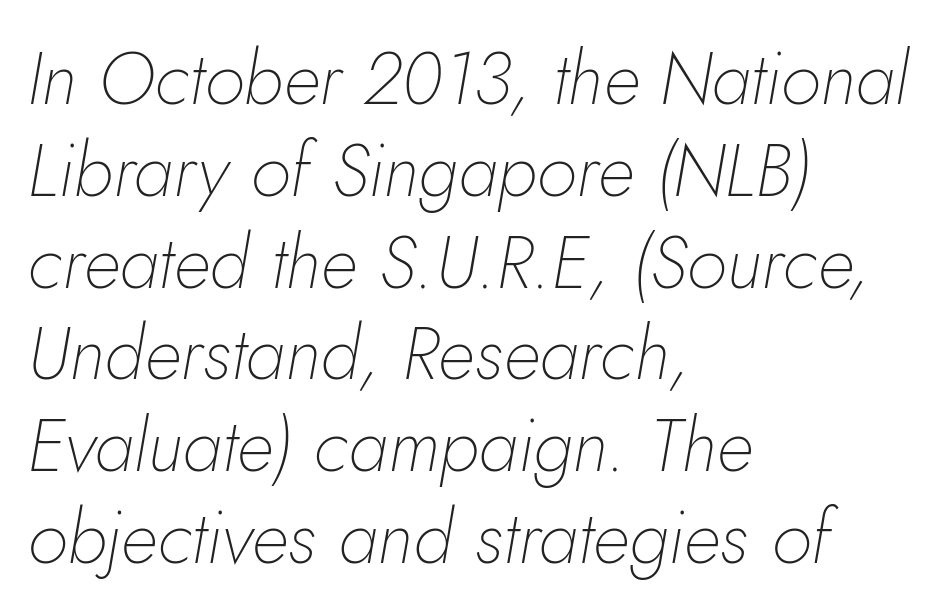
The rendering anchors every line to the left-hand side. Rendered with sloped, italic letterforms. The face used here is proportionally spaced, like ordinary book or web type. What stands out about the letter spacing? Nothing — it is the standard amount.
